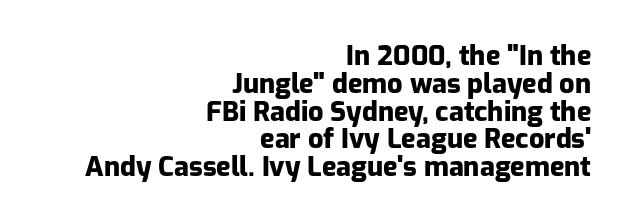
The image shows 27 px bold type, upright; set right-aligned, tight line spacing (1.03x), normal letter spacing, not underlined.
